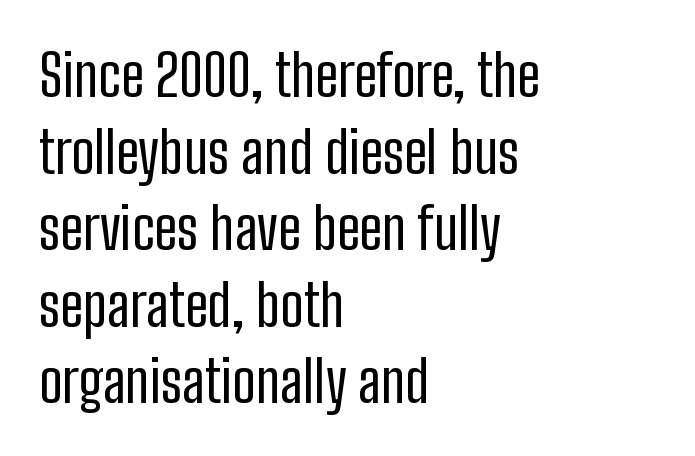
Is the block centered? No — it sits flush against the left margin. Normally led — the rows are evenly, conventionally spaced. The gaps between neighbouring characters are ordinary and unremarkable. Vertical strokes here are truly vertical. The rendering shows plain stroke endings on the letterforms — a sans-serif design. Looks like regular typesetting: each glyph gets only the width it needs.
